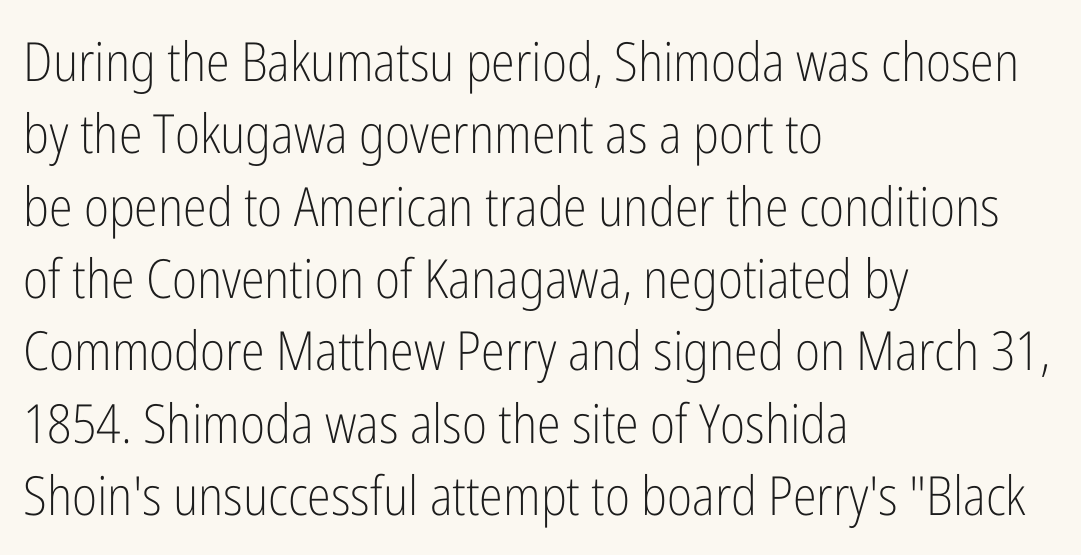
Q: Is the text bold? A: No.
Q: Is the text italic (slanted)? A: No, it is upright.
Q: Is the typeface a serif or a sans-serif typeface? A: Sans-serif.
Q: Is the text underlined? A: No.
Q: How is the paragraph aligned? A: Left-aligned.
Q: Is the spacing between letters normal or unusually wide? A: Normal.
Q: Is the spacing between lines tight, normal or loose? A: Normal.
Q: Width (condensed, normal, or wide)? A: Condensed.
Q: Stroke contrast? A: Low.
Q: x-height? A: Medium.
Q: Monospaced? A: No.
